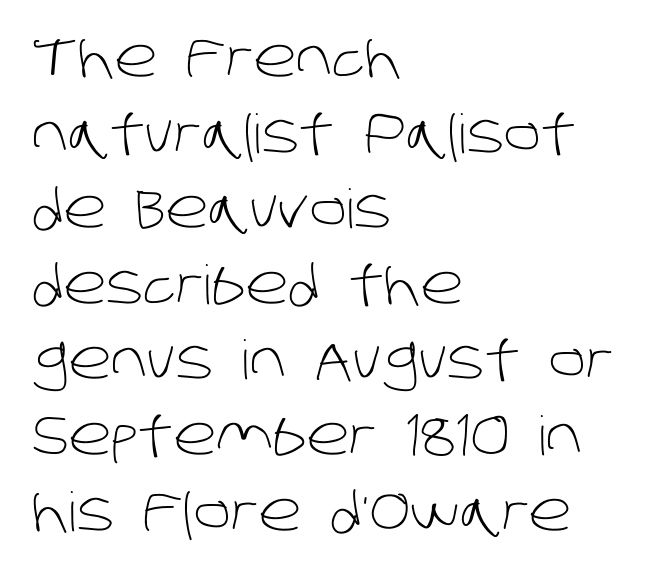
The image shows 54 px light sans-serif type; set left-aligned, normal line spacing (1.4x), normal letter spacing, not underlined; low stroke contrast and a large x-height.
